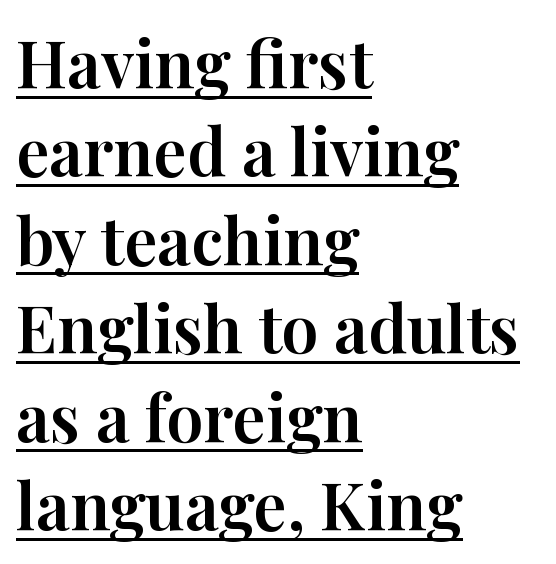
Default kerning and tracking; the words read as compact shapes. A baseline rule has been typeset under these characters. These lines are rendered in a variable-pitch font. No italicization has been applied; the sample stays upright. Regular leading.
